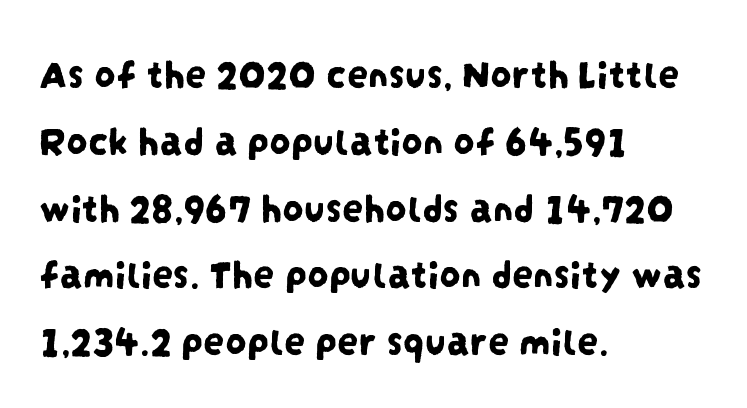
Each line starts at the same left margin while the right side varies. Vertically, the passage feels balanced, rows spaced as you'd expect. Serifs: no, the terminals of the letterforms are clean. These lines are rendered in a variable-pitch font. Underline: absent.
